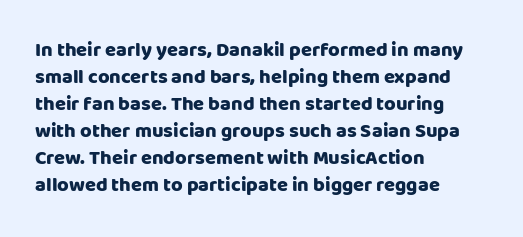
{"italic": "no", "bold": "yes", "underline": "no", "align": "left", "line_spacing": "normal", "line_spacing_ratio": 1.35, "letter_spacing": "normal", "letter_spacing_em": 0.0, "glyph_px": 20}
